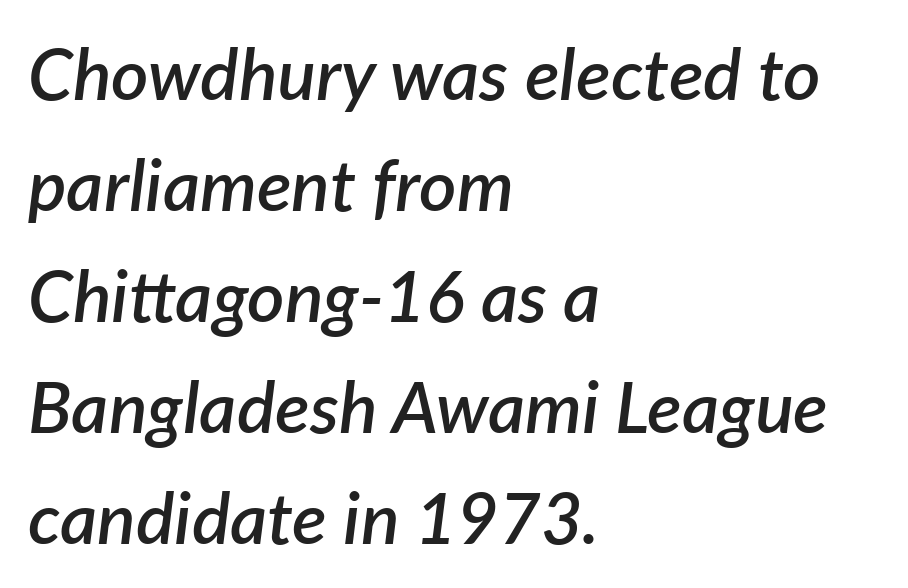
The image shows 72 px semibold type, italic (leaning right); set left-aligned, normal line spacing (1.54x), normal letter spacing, not underlined; low stroke contrast and a medium x-height.
